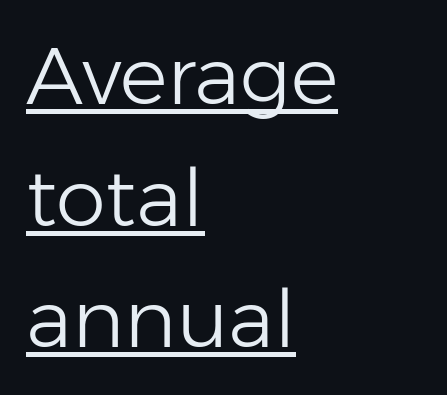
The image shows 80 px light sans-serif type, upright; set left-aligned, normal line spacing (1.52x), normal letter spacing, underlined; low stroke contrast and a medium x-height.
